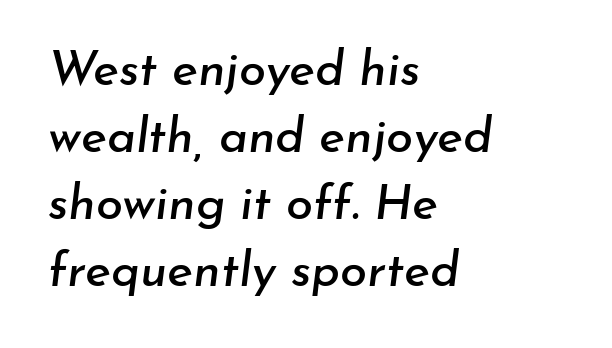
Quick note: underline off. The typesetter chose a ragged-right arrangement here. The whole block is typeset with a tilt. Character widths vary here, with narrow letters taking less room than wide ones. How are the letters spaced? Ordinarily, with no added tracking.
